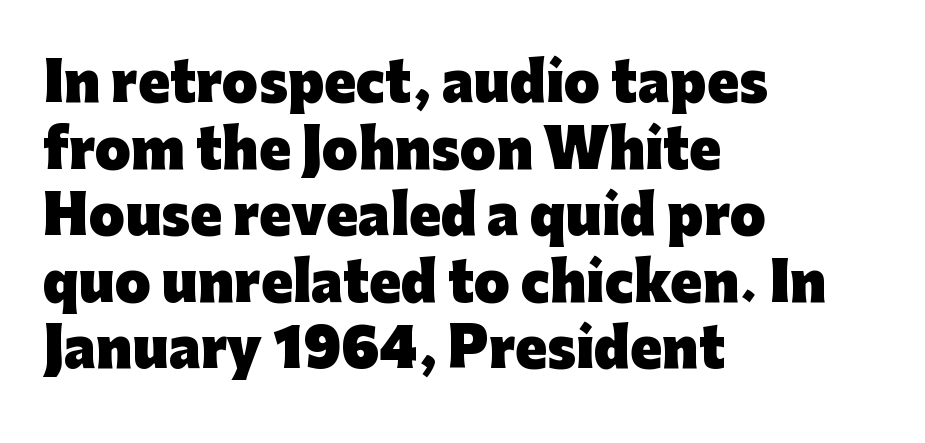
Q: Is the text bold? A: Yes.
Q: Is the text italic (slanted)? A: No, it is upright.
Q: Is the typeface a serif or a sans-serif typeface? A: Sans-serif.
Q: Is the text underlined? A: No.
Q: How is the paragraph aligned? A: Left-aligned.
Q: Is the spacing between letters normal or unusually wide? A: Normal.
Q: Is the spacing between lines tight, normal or loose? A: Normal.
Q: Width (condensed, normal, or wide)? A: Normal.
Q: Stroke contrast? A: Low.
Q: x-height? A: Medium.
Q: Monospaced? A: No.
